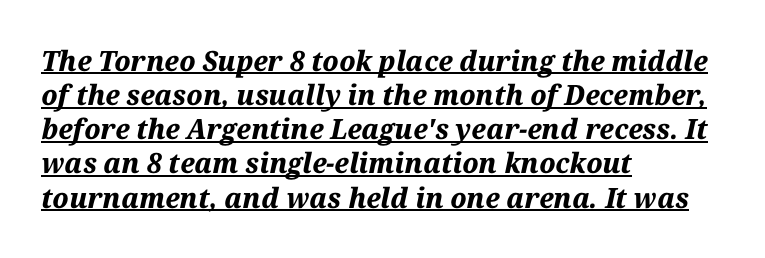
Q: Is the text bold? A: Yes.
Q: Is the text italic (slanted)? A: Yes, it leans right by about 12 degrees.
Q: Is the text underlined? A: Yes.
Q: How is the paragraph aligned? A: Left-aligned.
Q: Is the spacing between letters normal or unusually wide? A: Normal.
Q: Width (condensed, normal, or wide)? A: Normal.
Q: Stroke contrast? A: Medium.
Q: x-height? A: Medium.
Q: Monospaced? A: No.
